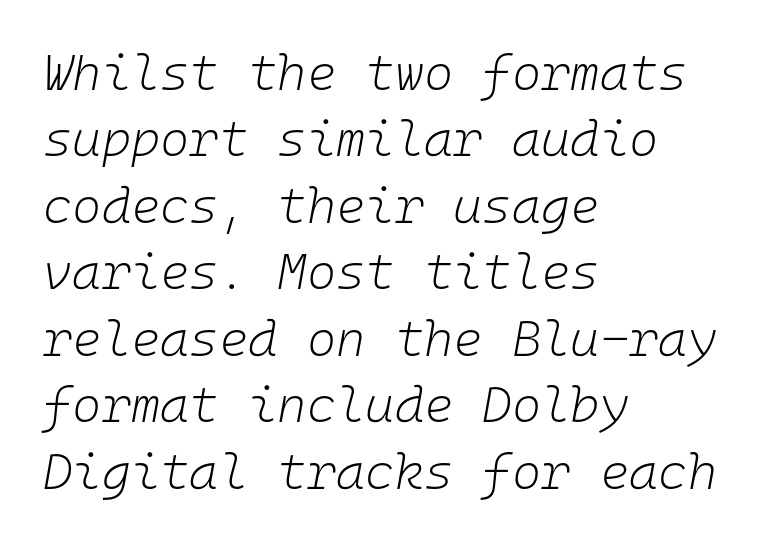
Emphasis-style slanted type is in use. No word sits above an underline. You could count columns in this text — the font is strictly monospaced. The strokes carry an ordinary text weight at most. Baseline-to-baseline distance is the conventional proportion of letter height. The setting favours the left margin, as ordinary paragraphs usually do.
